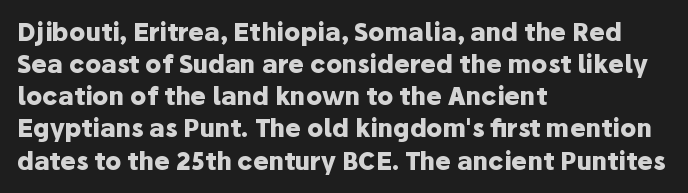
Q: Is the text bold? A: Yes.
Q: Is the text italic (slanted)? A: No, it is upright.
Q: Is the text underlined? A: No.
Q: How is the paragraph aligned? A: Left-aligned.
Q: Is the spacing between letters normal or unusually wide? A: Normal.
Q: Is the spacing between lines tight, normal or loose? A: Normal.
